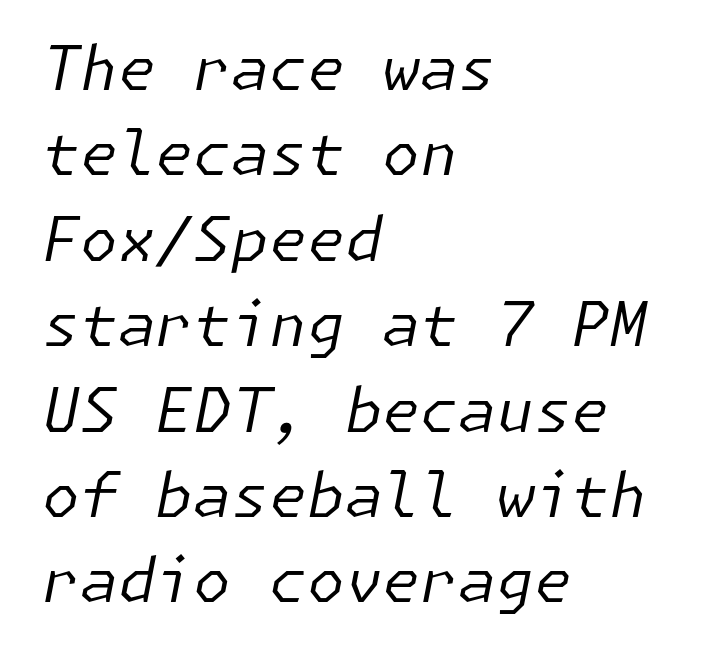
Which margin do the lines hug? The left one — the right edge is uneven. This is oblique type, the kind used for emphasis or titles. A normal amount of white space separates one row of letters from the next. Descenders hang freely into open space.
